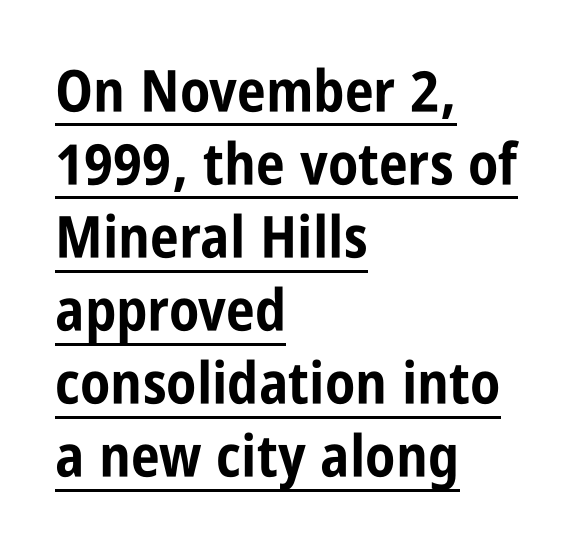
Regarding leading, the lines here are spaced in the standard way. Descenders here cross a horizontal rule under the line. Visually the block forms a straight wall on the left and a jagged coastline on the right. Italic: no, the glyphs are upright roman. The glyphs in this specimen are sans serif.
